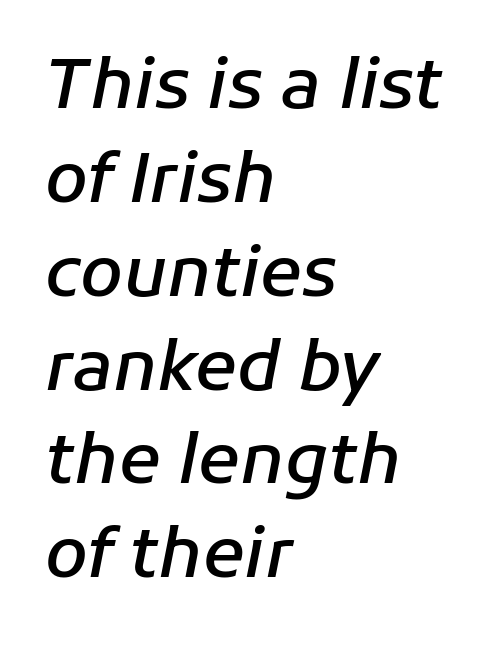
Horizontal alignment here is leftward, the default for most running prose. Nobody drew a line under any word here. The vertical gap from one line to the next is medium. Glyph-to-glyph distance matches everyday printed text.
